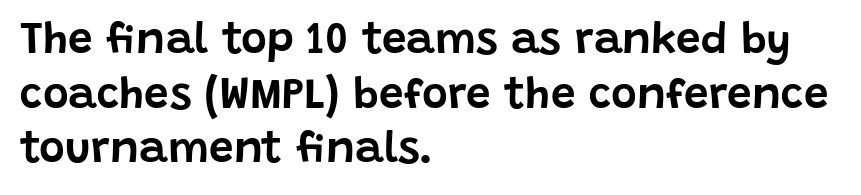
{"serif": "no", "italic": "no", "width": "normal", "stroke_contrast": "low", "x_height": "large", "monospaced": "no", "underline": "no", "align": "left", "line_spacing_ratio": 1.24, "letter_spacing": "normal", "letter_spacing_em": 0.0, "glyph_px": 44}
